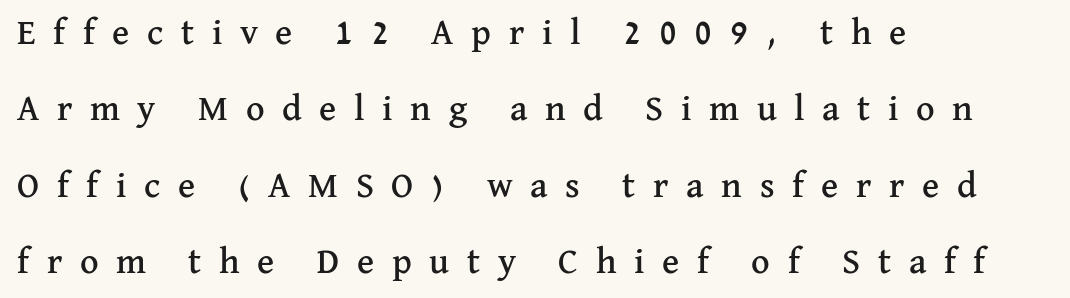
Each letter keeps its own natural width here, so spacing adapts to shape. The baseline area is clear. Interline gaps are noticeably wide in this sample. Type style note: has serifs. Every row of glyphs begins at an identical x-position on the left.
